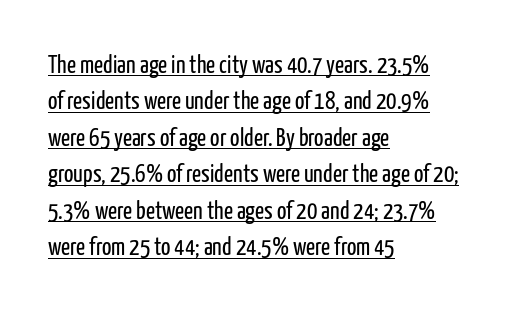
The image shows 25 px text type, upright; set left-aligned, normal line spacing (1.46x), normal letter spacing, underlined.
